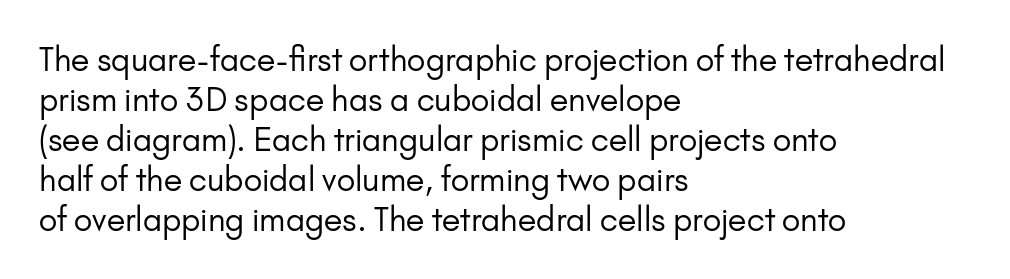
The passage shown is typeset with a sans-serif family. This sample has the flowing, uneven cadence of proportional lettering. Posture: upright roman. Honestly, the row spacing looks completely unremarkable.
